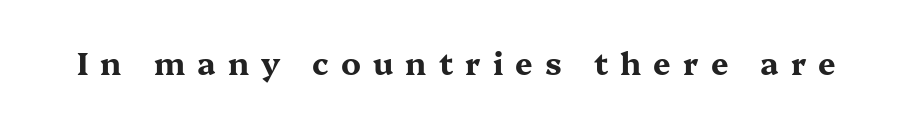
Q: Is the text bold? A: Yes.
Q: Is the text italic (slanted)? A: No, it is upright.
Q: Is the typeface a serif or a sans-serif typeface? A: Serif.
Q: Is the text underlined? A: No.
Q: Is the spacing between letters normal or unusually wide? A: Unusually wide.
Q: Width (condensed, normal, or wide)? A: Wide.
Q: Stroke contrast? A: Medium.
Q: x-height? A: Medium.
Q: Monospaced? A: No.
